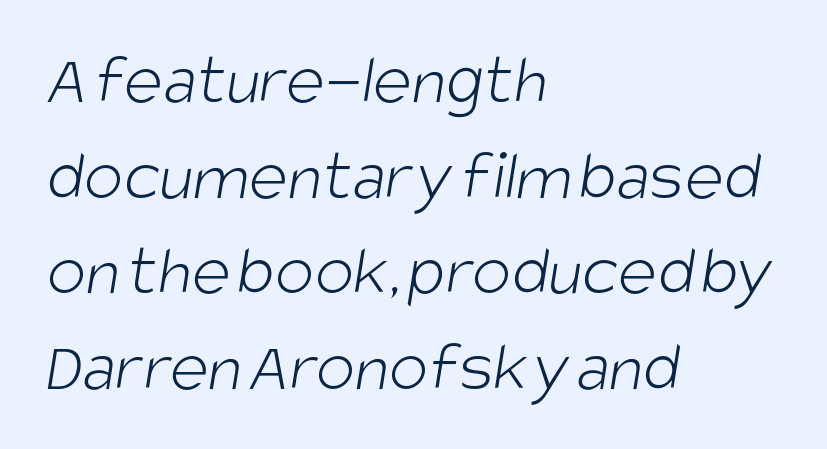
The image shows 73 px light, condensed sans-serif type; set left-aligned, normal line spacing (1.31x), normal letter spacing, not underlined; low stroke contrast and a large x-height.
